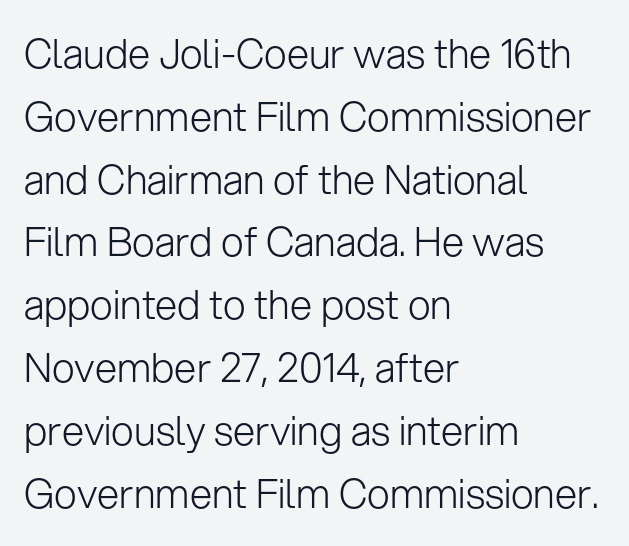
The image shows 40 px light sans-serif type, upright; set left-aligned, normal line spacing (1.57x), normal letter spacing, not underlined; low stroke contrast and a medium x-height.
